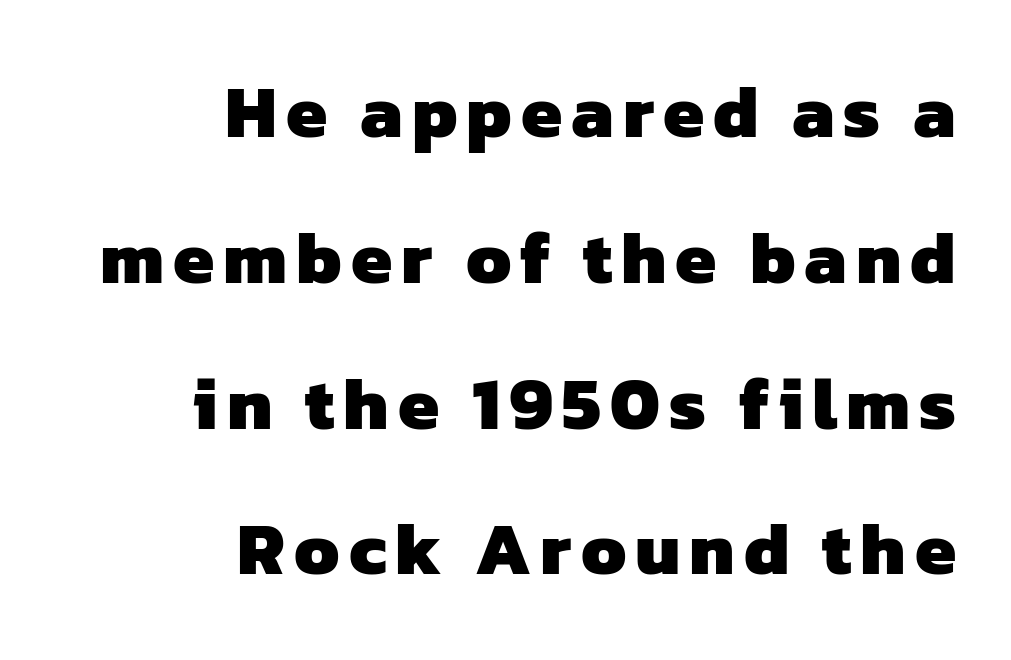
The image shows 74 px heavy sans-serif type; set right-aligned, loose line spacing (1.97x), not underlined; low stroke contrast and a medium x-height.
